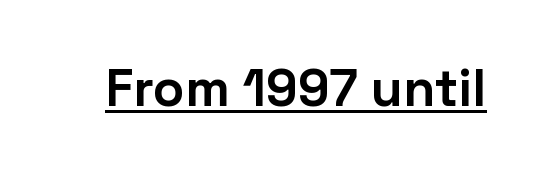
{"serif": "no", "italic": "no", "bold": "yes", "weight": "bold", "width": "normal", "stroke_contrast": "low", "x_height": "medium", "monospaced": "no", "underline": "yes", "letter_spacing": "normal", "letter_spacing_em": 0.0, "glyph_px": 52}
